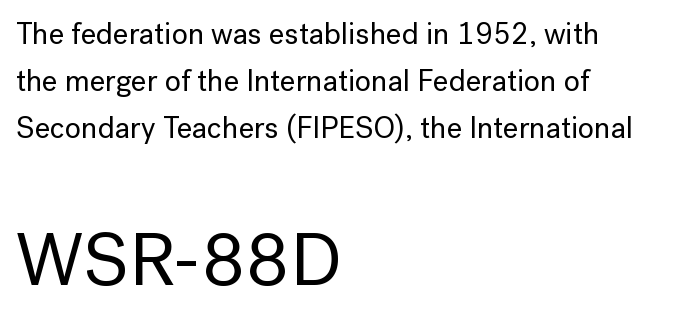
These lines are rendered in a variable-pitch font. Note: no serifs on the glyphs. Does the bottom block carry the larger type? Yes, it does. Honestly, there is no underline to notice here at all. A normal amount of white space separates one row of letters from the next. The typography opts for an upright posture over an oblique one.
